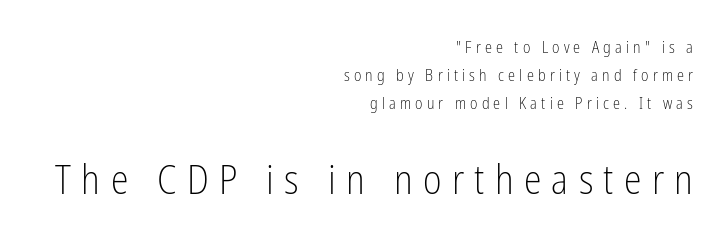
The image shows 40 px light, condensed sans-serif type, upright; set right-aligned, line spacing 1.75x, unusually wide letter spacing (+0.26 em), not underlined; the second (bottom) block is 2.5x larger; low stroke contrast and a medium x-height.
